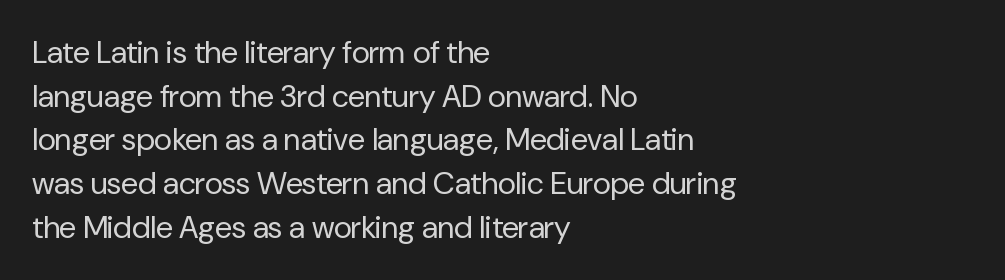
You can tell from the bare stems that sans-serif type was used. Think standard paragraph weight, or any step lighter than that. Spacing between characters is what you'd get straight out of the box. Check the space under the baseline: it is left empty.
